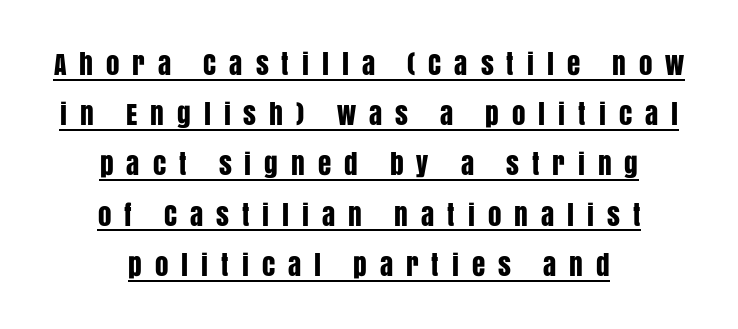
Q: Is the text italic (slanted)? A: No, it is upright.
Q: Is the text underlined? A: Yes.
Q: How is the paragraph aligned? A: Centered.
Q: Is the spacing between letters normal or unusually wide? A: Unusually wide.
